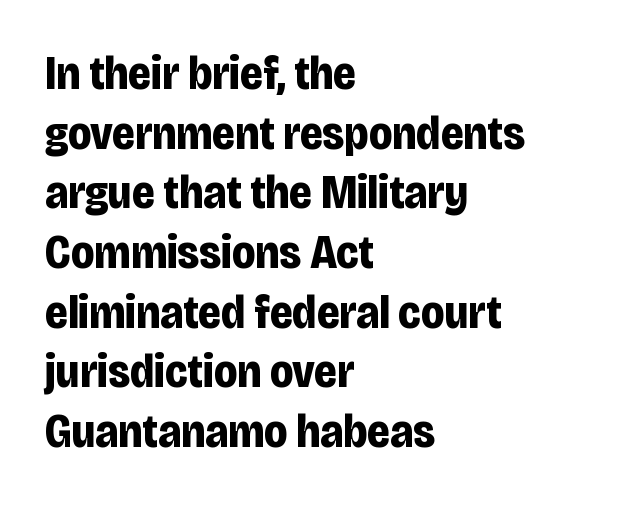
If you drew a ruler down the left edge, every line would touch it. The gap between lines stays unmarked. The specimen reads as upright at a glance. Type style note: lacks serifs. The type is set solid horizontally, with unmodified tracking.
